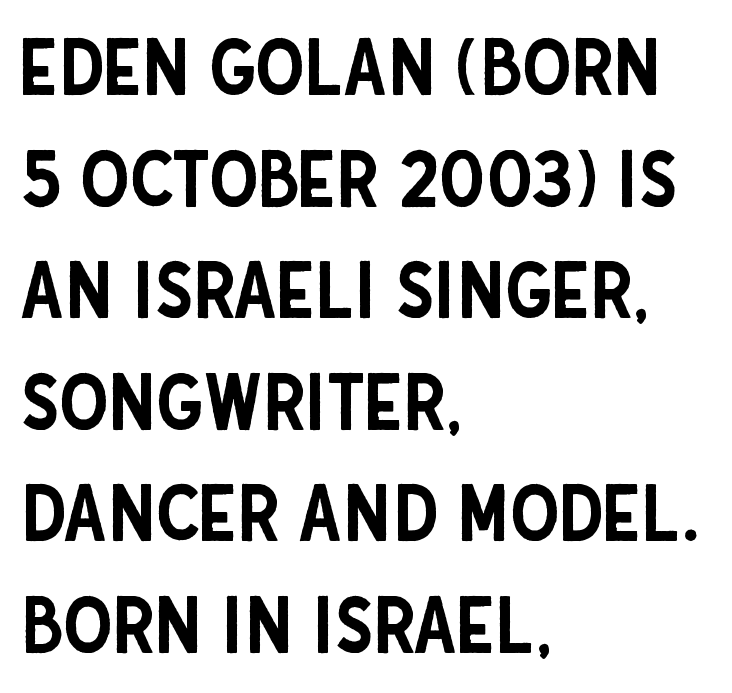
The image shows 78 px condensed sans-serif type, upright; set left-aligned, normal line spacing (1.43x), normal letter spacing, not underlined; low stroke contrast and a large x-height.
